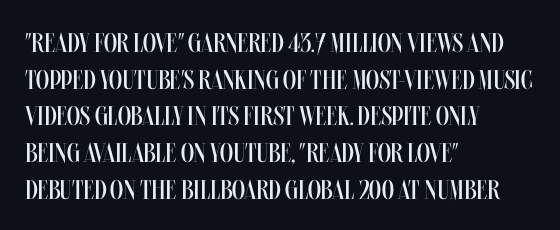
{"italic": "no", "bold": "no", "underline": "no", "align": "left", "line_spacing": "normal", "line_spacing_ratio": 1.36, "letter_spacing": "normal", "letter_spacing_em": 0.0, "glyph_px": 27}
